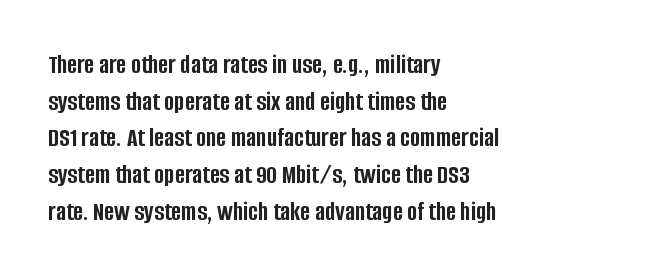
The image shows 27 px bold type, upright; set left-aligned, normal line spacing (1.36x), normal letter spacing, not underlined.
